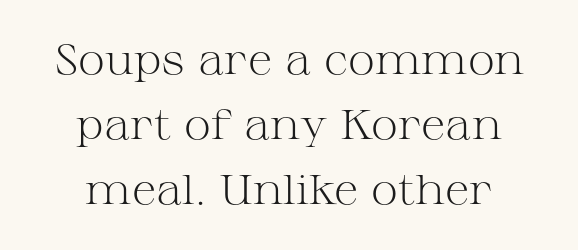
Q: Is the text bold? A: No.
Q: Is the text italic (slanted)? A: No, it is upright.
Q: Is the typeface a serif or a sans-serif typeface? A: Serif.
Q: Is the text underlined? A: No.
Q: How is the paragraph aligned? A: Centered.
Q: Is the spacing between letters normal or unusually wide? A: Normal.
Q: Is the spacing between lines tight, normal or loose? A: Normal.
Q: Width (condensed, normal, or wide)? A: Wide.
Q: Stroke contrast? A: Medium.
Q: x-height? A: Medium.
Q: Monospaced? A: No.
